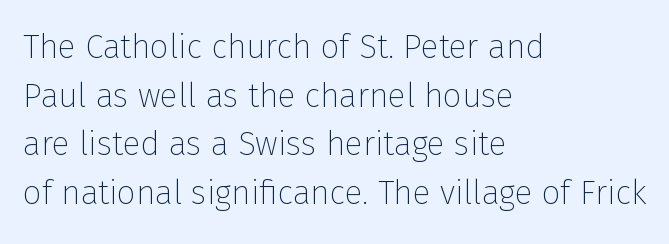
{"serif": "no", "italic": "no", "bold": "no", "weight": "thin", "width": "normal", "stroke_contrast": "low", "x_height": "medium", "monospaced": "no", "underline": "no", "align": "left", "line_spacing": "normal", "line_spacing_ratio": 1.47, "letter_spacing": "normal", "letter_spacing_em": 0.0, "glyph_px": 33}
